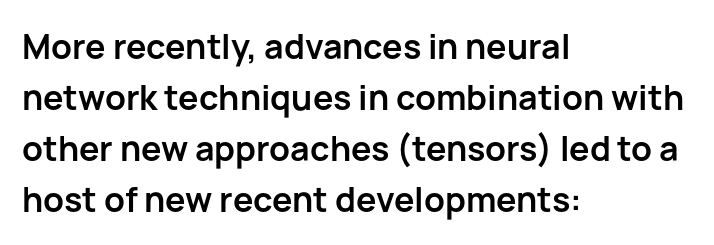
Q: Is the text bold? A: Yes.
Q: Is the text italic (slanted)? A: No, it is upright.
Q: Is the typeface a serif or a sans-serif typeface? A: Sans-serif.
Q: Is the text underlined? A: No.
Q: How is the paragraph aligned? A: Left-aligned.
Q: Is the spacing between letters normal or unusually wide? A: Normal.
Q: Is the spacing between lines tight, normal or loose? A: Normal.
Q: Width (condensed, normal, or wide)? A: Normal.
Q: Stroke contrast? A: Low.
Q: x-height? A: Medium.
Q: Monospaced? A: No.
